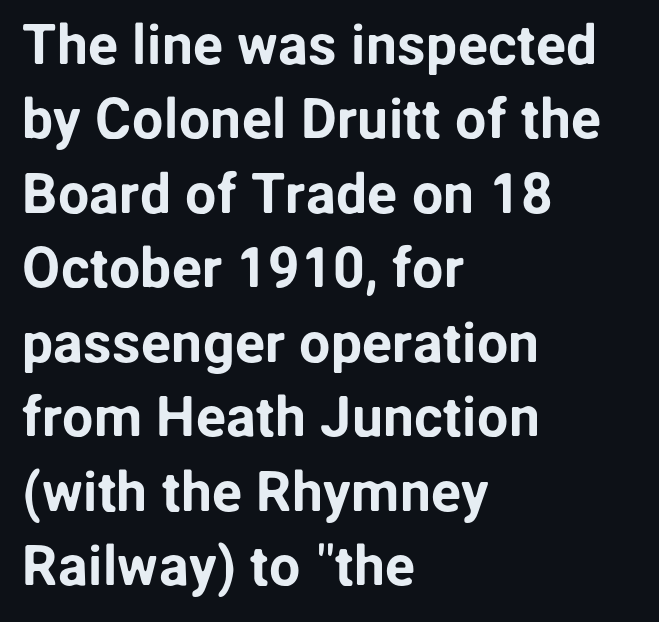
{"serif": "no", "italic": "no", "width": "normal", "stroke_contrast": "low", "x_height": "medium", "monospaced": "no", "underline": "no", "align": "left", "line_spacing": "normal", "line_spacing_ratio": 1.33, "letter_spacing": "normal", "letter_spacing_em": 0.0, "glyph_px": 56}
